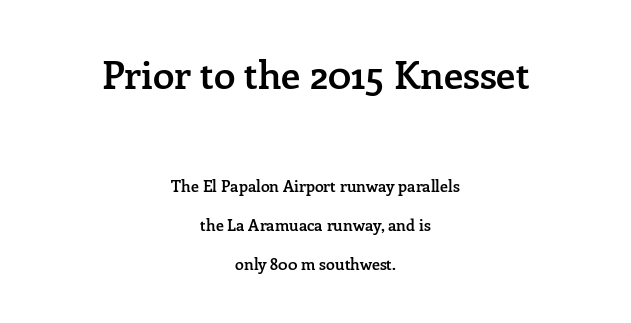
{"serif": "yes", "italic": "no", "bold": "semi", "weight": "semibold", "width": "normal", "stroke_contrast": "low", "x_height": "medium", "monospaced": "no", "underline": "no", "align": "center", "line_spacing": "loose", "line_spacing_ratio": 2.45, "letter_spacing": "normal", "letter_spacing_em": 0.0, "larger_block": "first", "size_ratio": 2.44, "glyph_px": 39}
